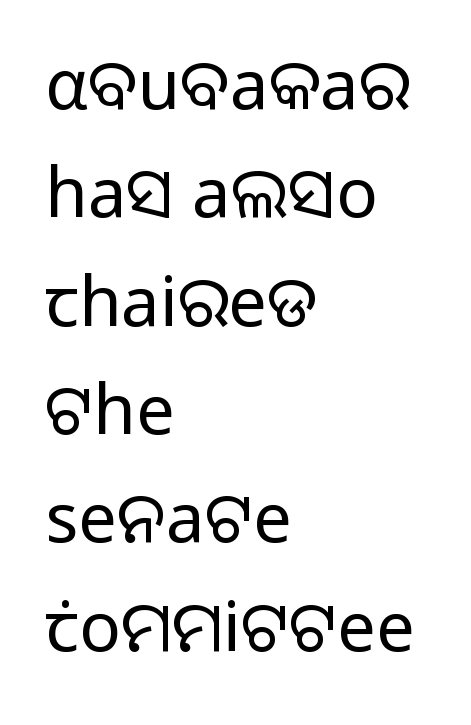
The foot of each line stays bare and open. Summary of vertical rhythm: regular, with standard interline spacing. The specimen reads as upright at a glance. One-word summary of the alignment: left.
